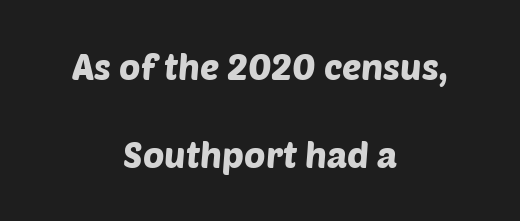
{"serif": "no", "width": "normal", "stroke_contrast": "low", "x_height": "large", "monospaced": "no", "underline": "no", "align": "center", "line_spacing": "loose", "line_spacing_ratio": 2.45, "letter_spacing": "normal", "letter_spacing_em": 0.0, "glyph_px": 36}
